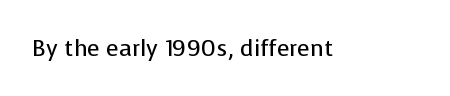
The image shows 23 px text type, upright; set normal letter spacing, not underlined.
